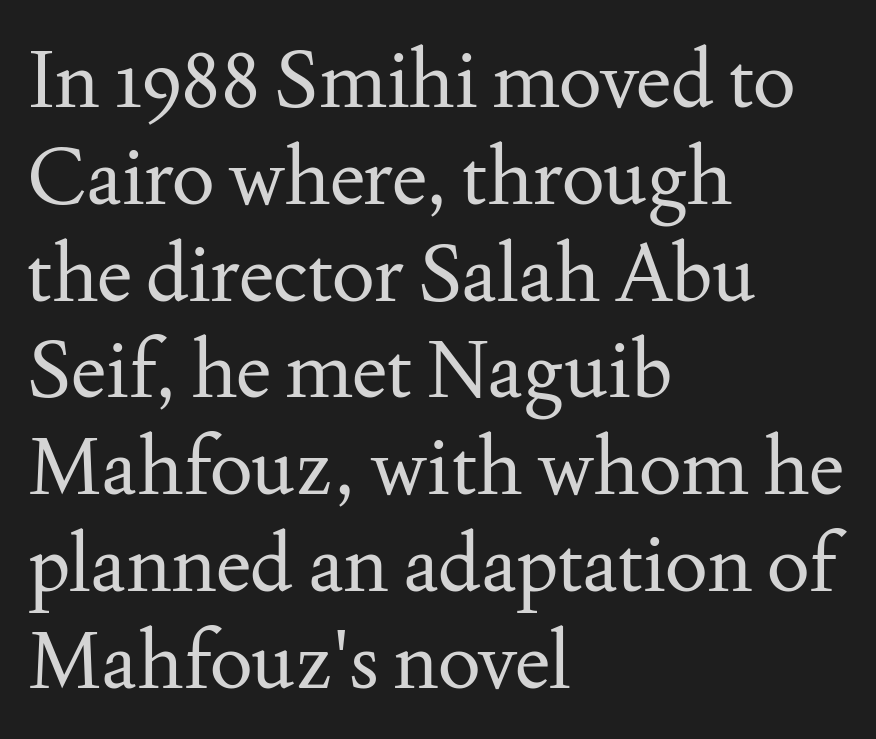
The compositor pushed each line to the left boundary. You could not count columns in this text — the font is proportionally spaced. Just letters on the line, the space beneath them empty. The rendering keeps characters at their native spacing. Stem width sits at or under what a default text font uses.
